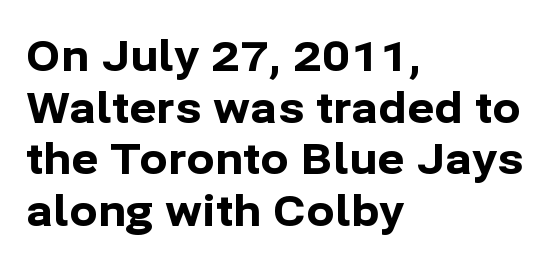
Caption: multi-line text, flush left, ragged right. Vertical strokes here are truly vertical. Think of a printed novel: that variable character pitch is what you see here. What stands out about the letter spacing? Nothing — it is the standard amount. Observe the absence of serifs on each vertical stroke in this sample. How heavy is the stroke? Heavy — this is a bold.
